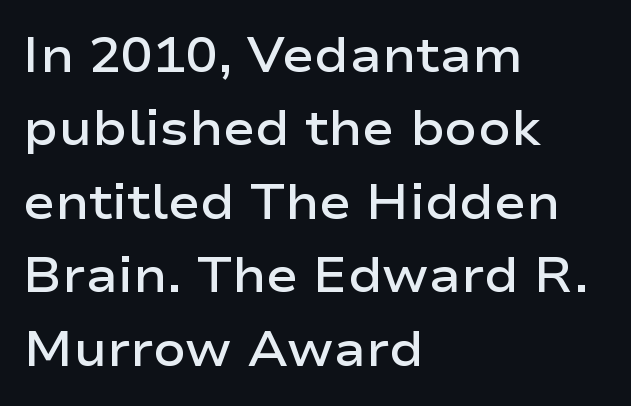
Serifs: no, the terminals of the letterforms are clean. Posture: vertical. Short and long lines alike share a common starting point at left. Type without underlining. Honestly, the letter spacing is just normal — you wouldn't notice it.
